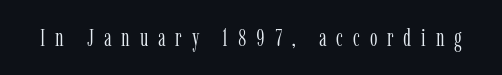
{"italic": "no", "bold": "no", "underline": "no", "letter_spacing": "wide", "letter_spacing_em": 0.41, "glyph_px": 24}
